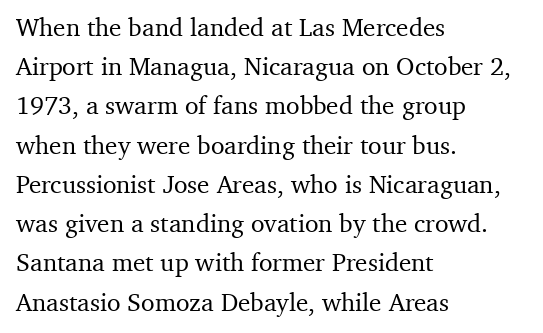
Q: Is the text italic (slanted)? A: No, it is upright.
Q: Is the text underlined? A: No.
Q: How is the paragraph aligned? A: Left-aligned.
Q: Is the spacing between letters normal or unusually wide? A: Normal.
Q: Is the spacing between lines tight, normal or loose? A: Normal.
